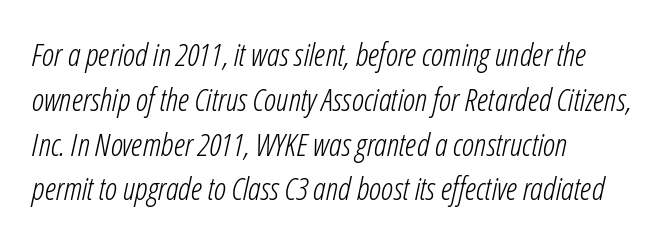
Students, note that the glyphs here touch the page at normal intervals. The characters are drawn with everyday or finer stroke widths. The space directly below the letters is spotless. This rendering uses left alignment, leaving the right contour irregular. If you drew a line through each stem, it would be angled. The rows are spaced the way most documents space them.
